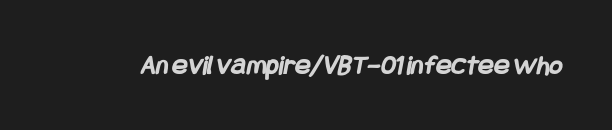
The image shows 29 px semibold, condensed sans-serif type; set normal letter spacing, not underlined; low stroke contrast and a large x-height.
